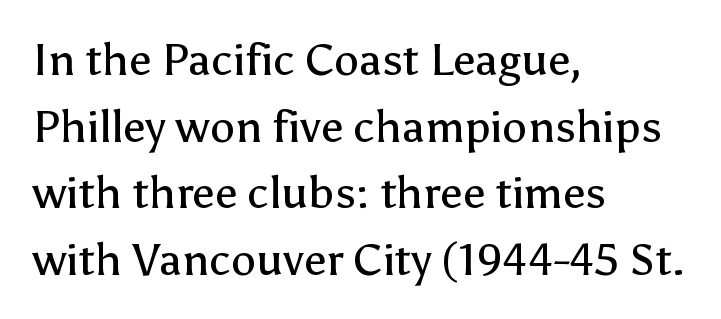
The image shows 45 px regular-weight sans-serif type, upright; set left-aligned, normal line spacing (1.48x), normal letter spacing, not underlined; low stroke contrast and a medium x-height.
